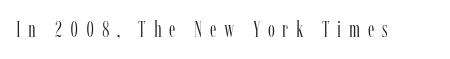
Q: Is the text bold? A: No.
Q: Is the text italic (slanted)? A: No, it is upright.
Q: Is the text underlined? A: No.
Q: Is the spacing between letters normal or unusually wide? A: Unusually wide.
